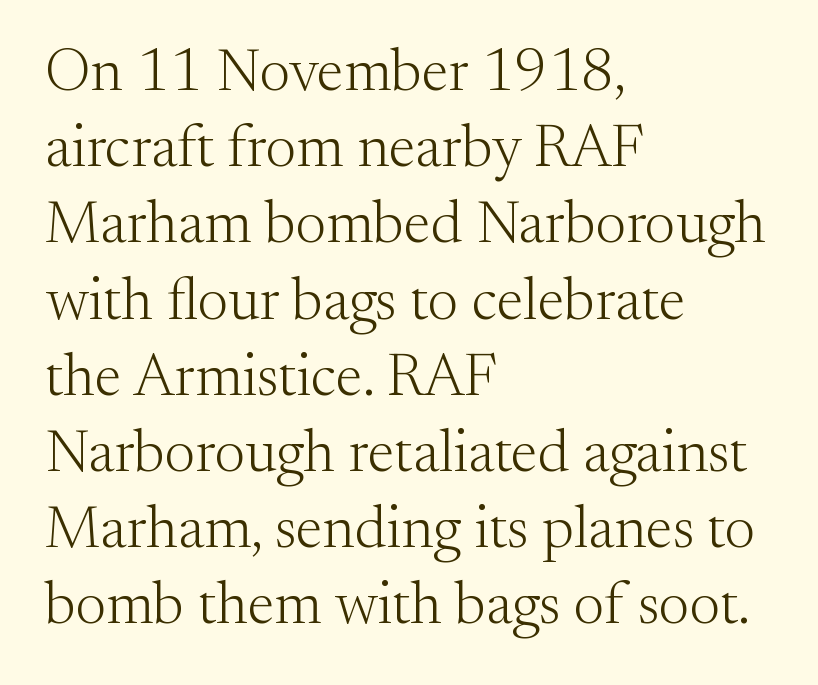
{"serif": "yes", "italic": "no", "bold": "no", "weight": "light", "width": "normal", "stroke_contrast": "medium", "x_height": "small", "monospaced": "no", "underline": "no", "align": "left", "line_spacing": "normal", "line_spacing_ratio": 1.27, "letter_spacing": "normal", "letter_spacing_em": 0.0, "glyph_px": 60}
